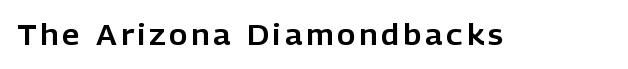
Q: Is the text italic (slanted)? A: No, it is upright.
Q: Is the typeface a serif or a sans-serif typeface? A: Sans-serif.
Q: Is the text underlined? A: No.
Q: Width (condensed, normal, or wide)? A: Normal.
Q: Stroke contrast? A: Low.
Q: x-height? A: Medium.
Q: Monospaced? A: No.
